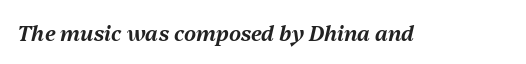
The image shows 21 px text type, italic (leaning right); set normal letter spacing, not underlined.
